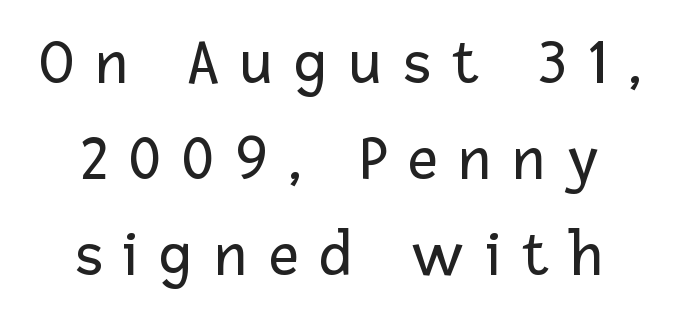
{"serif": "no", "italic": "no", "bold": "no", "weight": "regular", "width": "normal", "stroke_contrast": "low", "x_height": "medium", "monospaced": "no", "underline": "no", "align": "center", "line_spacing": "normal", "line_spacing_ratio": 1.48, "letter_spacing": "wide", "letter_spacing_em": 0.33, "glyph_px": 65}
